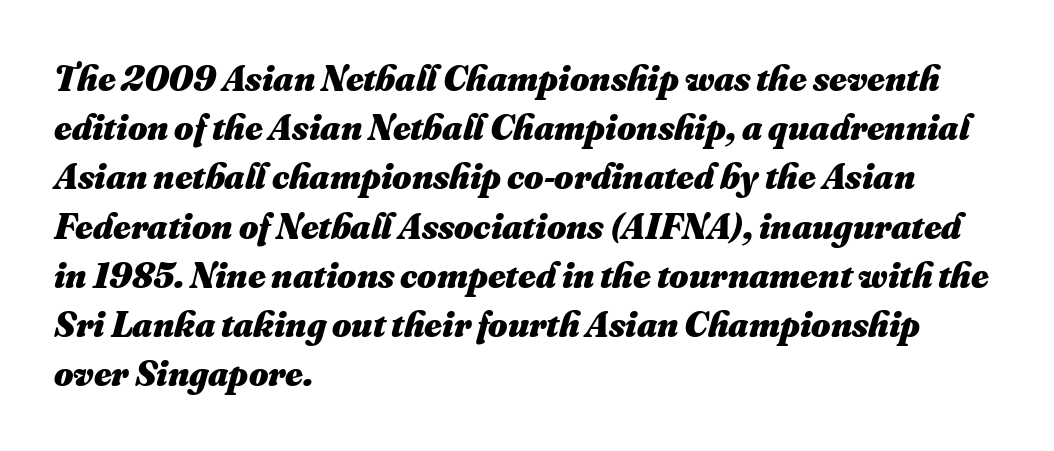
Descender tails drop into unmarked territory. Looks like regular typesetting: each glyph gets only the width it needs. These lines stack with their left ends in a neat column. If you measured baseline to baseline, you'd find a middling distance.
